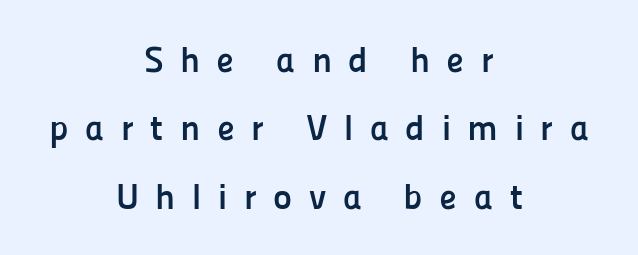
{"serif": "no", "italic": "no", "bold": "yes", "weight": "semibold", "width": "normal", "stroke_contrast": "low", "x_height": "medium", "monospaced": "no", "underline": "no", "align": "center", "line_spacing": "loose", "line_spacing_ratio": 1.9, "letter_spacing": "wide", "letter_spacing_em": 0.46, "glyph_px": 36}
